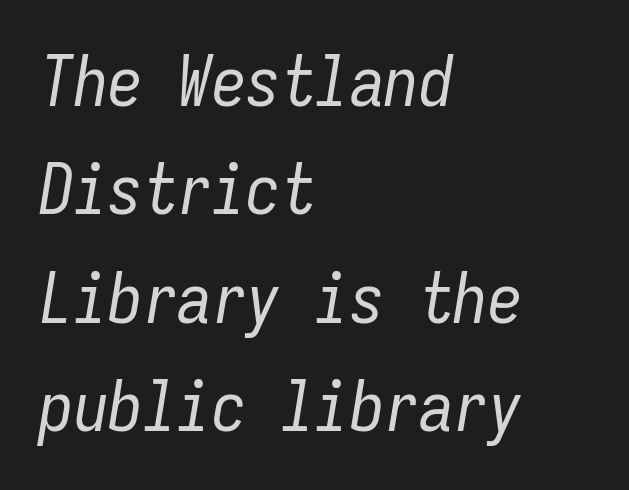
{"italic": "yes", "lean": "right", "slant_degrees": 9, "bold": "no", "weight": "regular", "width": "condensed", "stroke_contrast": "low", "x_height": "medium", "monospaced": "yes", "underline": "no", "align": "left", "line_spacing": "normal", "line_spacing_ratio": 1.57, "letter_spacing": "normal", "letter_spacing_em": 0.0, "glyph_px": 69}
